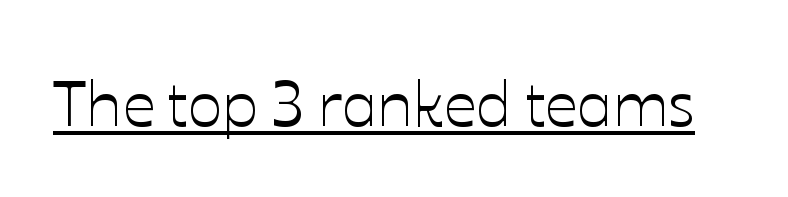
The image shows 64 px text type, upright; set normal letter spacing, underlined; low stroke contrast and a medium x-height.
